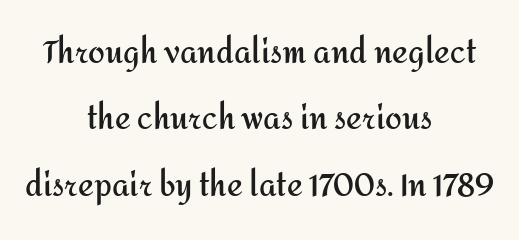
The lettering holds an erect, upright posture throughout. Check under the words: just untouched page. These lines stack symmetrically, like a column narrowing and widening about its center. This sample uses a sans-serif face. What's the leading like? Stretched, with rows far apart. Standard letterfit; no display-style spreading of the glyphs.
